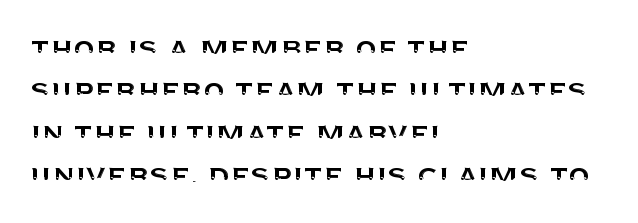
The image shows 35 px sans-serif type, upright; set left-aligned, line spacing 1.21x, normal letter spacing, not underlined; medium stroke contrast and a large x-height.
